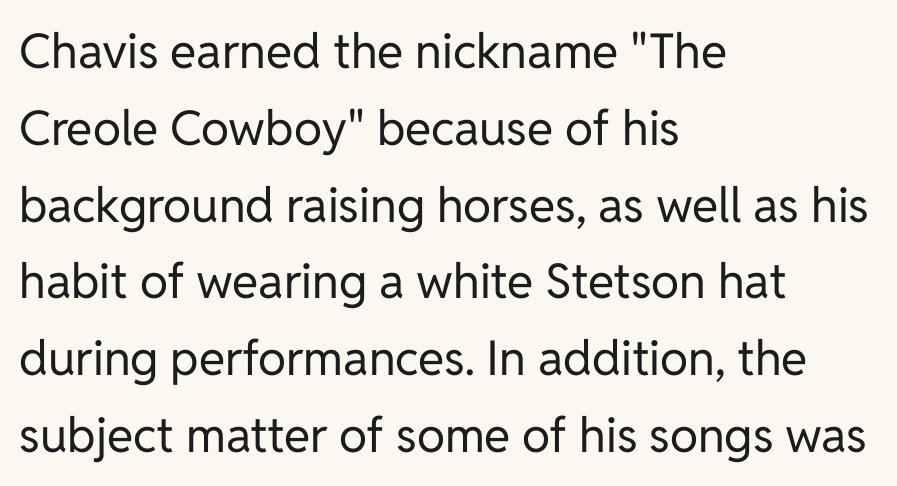
Weight: regular or lighter. Notice how the passage keeps a crisp vertical edge on the left only. Does extra space separate the letters? No, they use regular spacing. Regarding serifs, this sample does without them.
